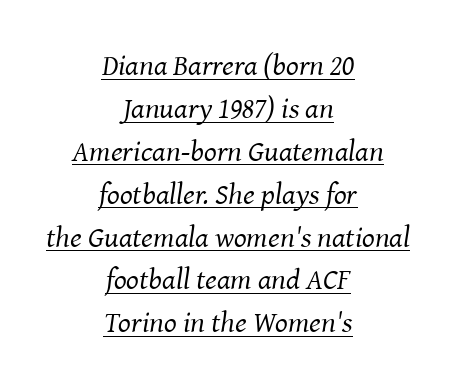
The image shows 30 px regular-weight serif type, italic (leaning right); set centered, normal line spacing (1.43x), normal letter spacing, underlined; medium stroke contrast and a medium x-height.
